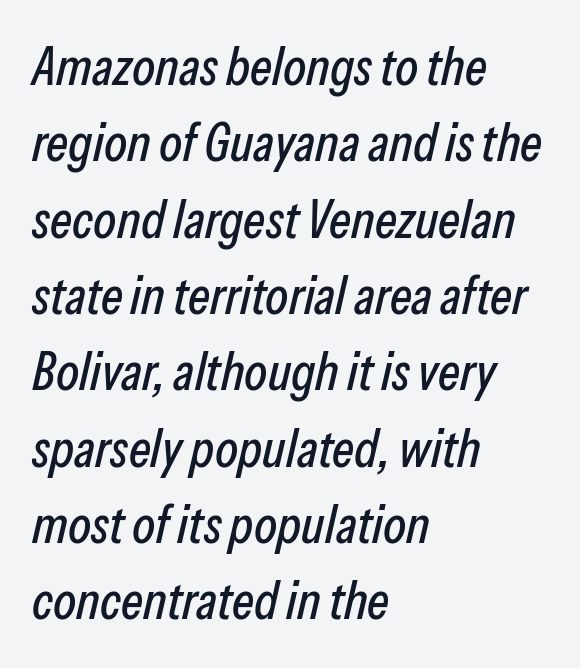
The block of text has a typical density, with ordinary space between rows. Descenders hang freely into open space. Casual observation: everything's shoved over to the left. Standard letterfit; no display-style spreading of the glyphs. The text carries the slant typical of an italic or oblique font.
